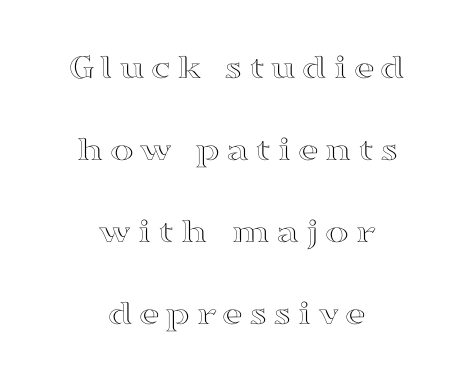
{"italic": "no", "width": "wide", "x_height": "medium", "monospaced": "no", "underline": "no", "align": "center", "line_spacing": "loose", "line_spacing_ratio": 2.28, "glyph_px": 36}
